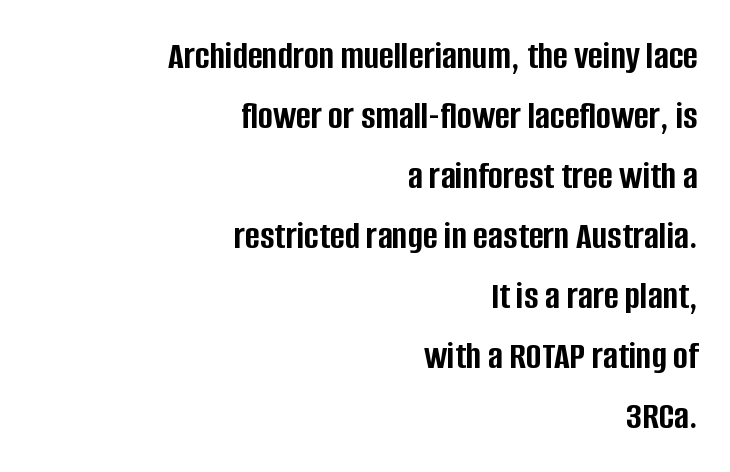
The image shows 40 px semibold, condensed sans-serif type, upright; set right-aligned, normal line spacing (1.5x), normal letter spacing, not underlined; low stroke contrast and a large x-height.
